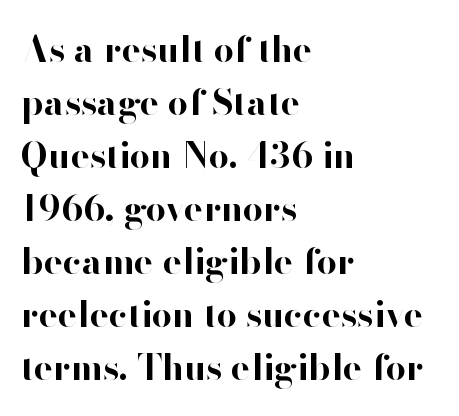
Proportional: the letters do not fall into vertical columns. The baseline area is clear. Does the copy run flush right? No — it runs flush left. The face used here has the dense, thick strokes of a bold.
